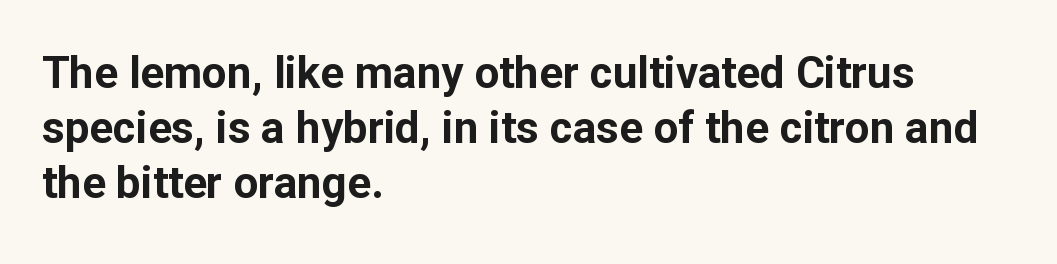
The image shows 44 px bold sans-serif type, upright; set left-aligned, normal line spacing (1.25x), normal letter spacing, not underlined; low stroke contrast and a medium x-height.
